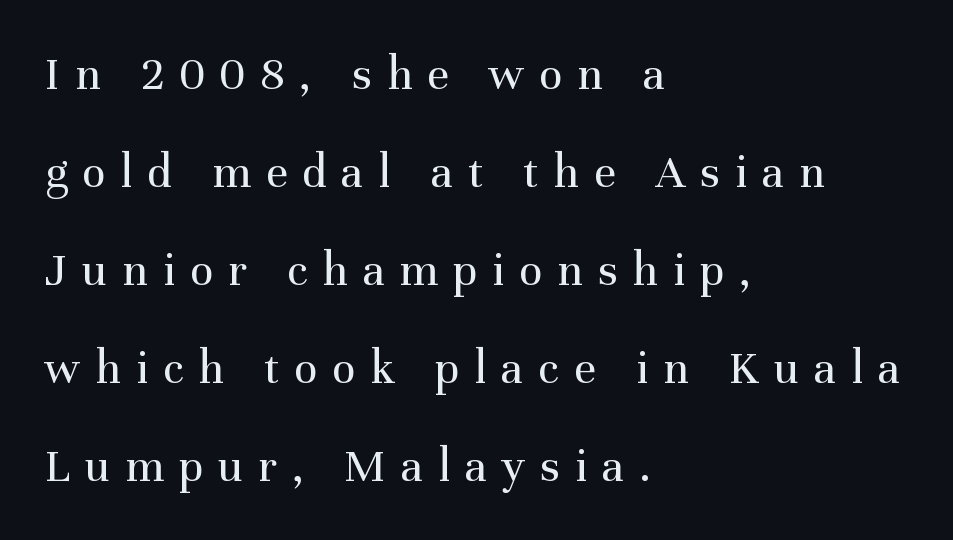
Q: Is the text bold? A: No.
Q: Is the text italic (slanted)? A: No, it is upright.
Q: Is the typeface a serif or a sans-serif typeface? A: Serif.
Q: Is the text underlined? A: No.
Q: How is the paragraph aligned? A: Left-aligned.
Q: Is the spacing between letters normal or unusually wide? A: Unusually wide.
Q: Is the spacing between lines tight, normal or loose? A: Loose.
Q: Width (condensed, normal, or wide)? A: Normal.
Q: Stroke contrast? A: Medium.
Q: x-height? A: Medium.
Q: Monospaced? A: No.
